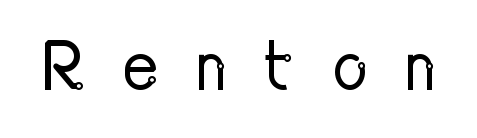
Q: Is the text bold? A: No.
Q: Is the text italic (slanted)? A: No, it is upright.
Q: Is the typeface a serif or a sans-serif typeface? A: Sans-serif.
Q: Is the text underlined? A: No.
Q: Is the spacing between letters normal or unusually wide? A: Unusually wide.
Q: Width (condensed, normal, or wide)? A: Condensed.
Q: Stroke contrast? A: Low.
Q: x-height? A: Medium.
Q: Monospaced? A: No.
